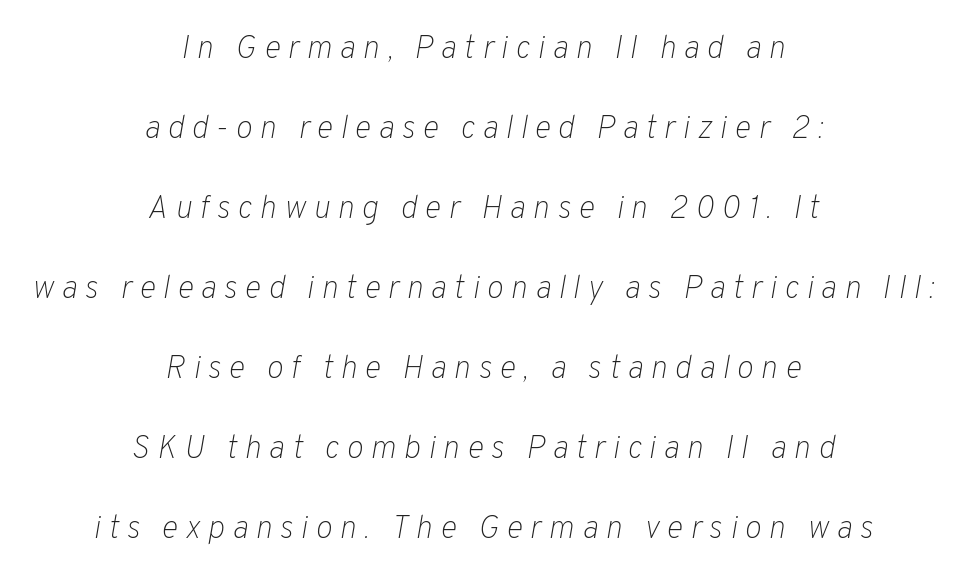
The image shows 32 px light type, italic (leaning right); set centered, loose line spacing (2.5x), unusually wide letter spacing (+0.23 em), not underlined; low stroke contrast and a medium x-height.
